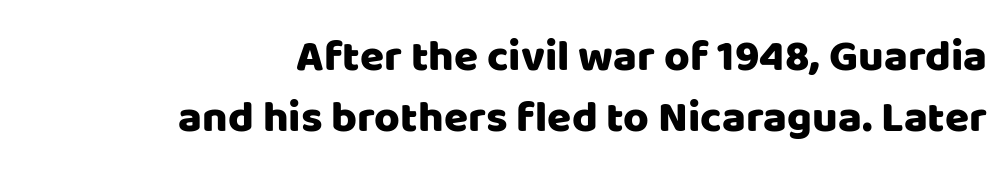
Q: Is the text italic (slanted)? A: No, it is upright.
Q: Is the typeface a serif or a sans-serif typeface? A: Sans-serif.
Q: Is the text underlined? A: No.
Q: How is the paragraph aligned? A: Right-aligned.
Q: Is the spacing between letters normal or unusually wide? A: Normal.
Q: Is the spacing between lines tight, normal or loose? A: Normal.
Q: Width (condensed, normal, or wide)? A: Normal.
Q: Stroke contrast? A: Low.
Q: x-height? A: Large.
Q: Monospaced? A: No.
